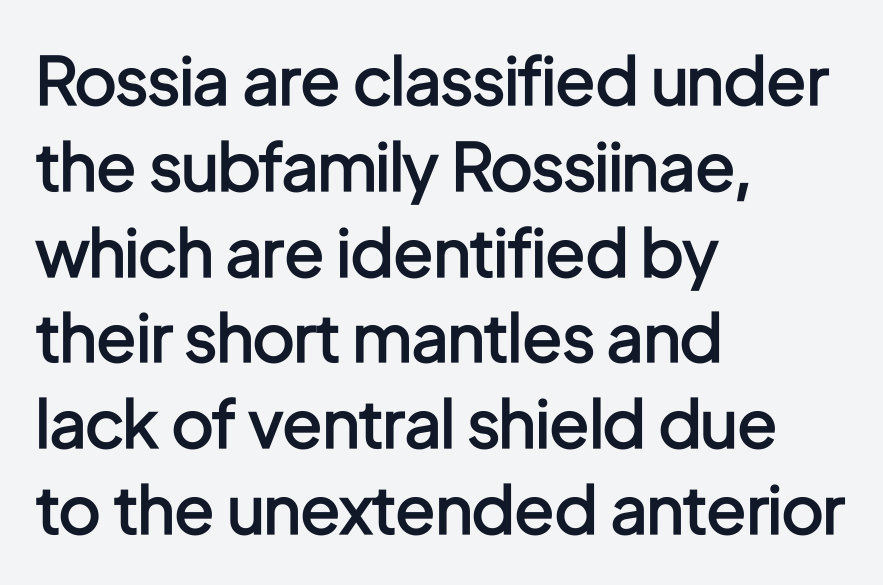
{"serif": "no", "italic": "no", "bold": "semi", "weight": "semibold", "width": "condensed", "stroke_contrast": "low", "x_height": "medium", "monospaced": "no", "underline": "no", "align": "left", "line_spacing": "normal", "line_spacing_ratio": 1.3, "letter_spacing": "normal", "letter_spacing_em": 0.0, "glyph_px": 66}
